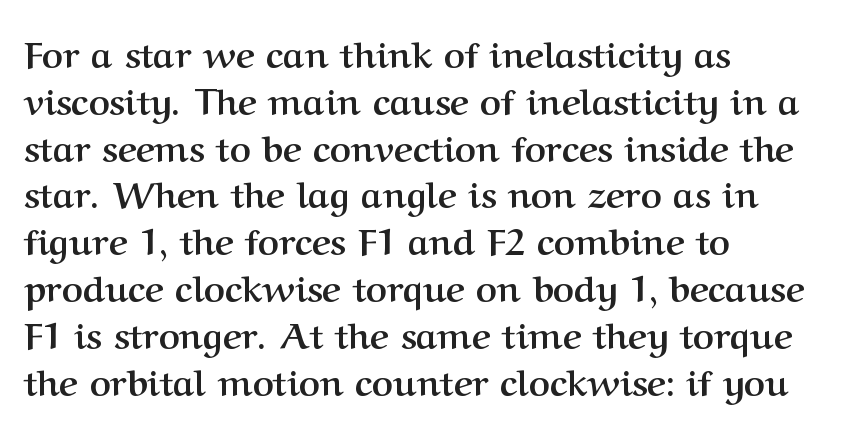
The image shows 36 px semibold serif type, upright; set left-aligned, normal line spacing (1.3x), normal letter spacing, not underlined; medium stroke contrast and a medium x-height.
